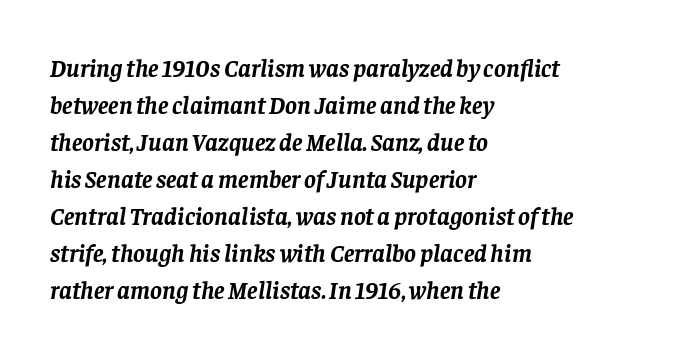
It's the slanting kind of type. The passage shown has conventional tracking throughout. On the weight axis this lands at bold, roughly 700. Words float on clear page, feet unadorned. Caption: multi-line text, flush left, ragged right. Students, observe: this is what conventionally led text looks like.
